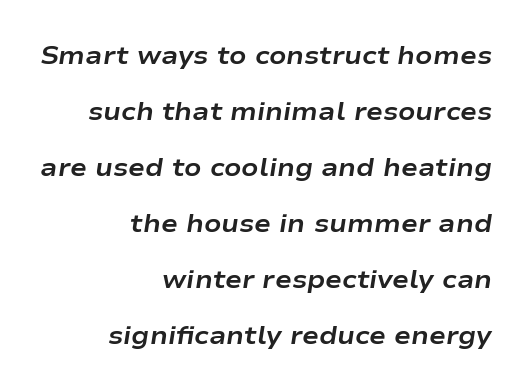
Q: Is the text bold? A: Yes.
Q: Is the text italic (slanted)? A: Yes, it leans right by about 9 degrees.
Q: Is the text underlined? A: No.
Q: How is the paragraph aligned? A: Right-aligned.
Q: Is the spacing between letters normal or unusually wide? A: Normal.
Q: Is the spacing between lines tight, normal or loose? A: Loose.
